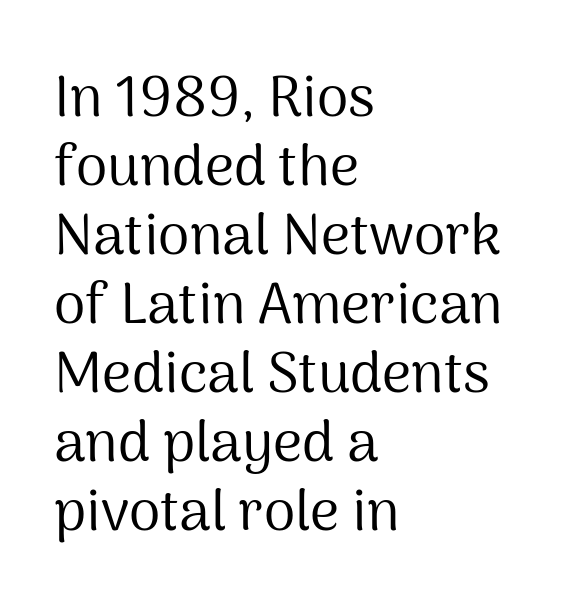
The image shows 57 px regular-weight sans-serif type, upright; set left-aligned, line spacing 1.21x, normal letter spacing, not underlined; medium stroke contrast and a medium x-height.
